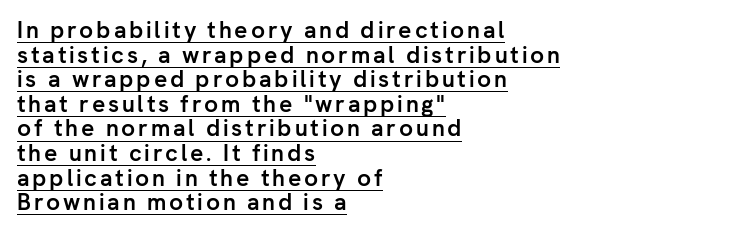
Q: Is the text bold? A: Yes.
Q: Is the text italic (slanted)? A: No, it is upright.
Q: Is the text underlined? A: Yes.
Q: How is the paragraph aligned? A: Left-aligned.
Q: Is the spacing between lines tight, normal or loose? A: Tight.
